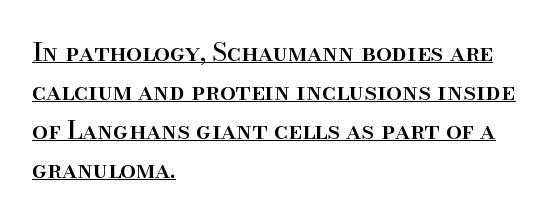
{"italic": "no", "underline": "yes", "align": "left", "line_spacing": "normal", "line_spacing_ratio": 1.56, "letter_spacing": "normal", "letter_spacing_em": 0.0, "glyph_px": 25}
